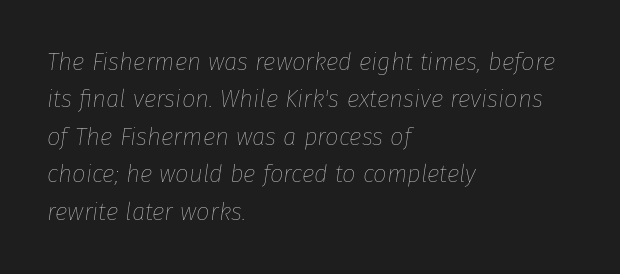
Casual observation: everything's shoved over to the left. Clear beneath every line of the passage. Compared with ordinary roman type, these characters are visibly tilted. You could call the tracking neutral — neither tight nor loose.
